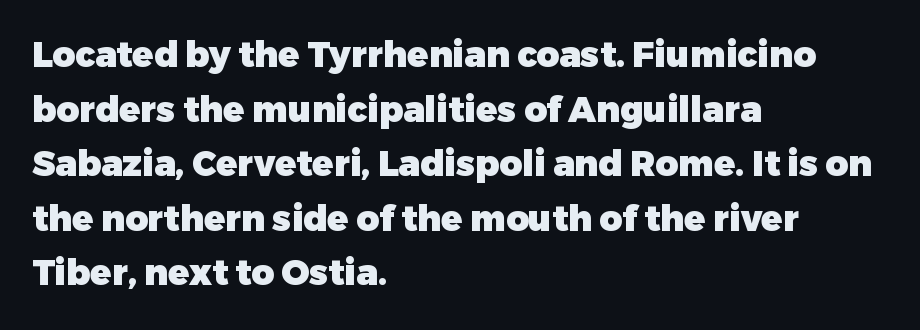
{"serif": "no", "italic": "no", "bold": "yes", "weight": "heavy", "width": "normal", "stroke_contrast": "low", "x_height": "medium", "monospaced": "no", "underline": "no", "align": "left", "line_spacing": "normal", "line_spacing_ratio": 1.56, "letter_spacing": "normal", "letter_spacing_em": 0.0, "glyph_px": 35}
